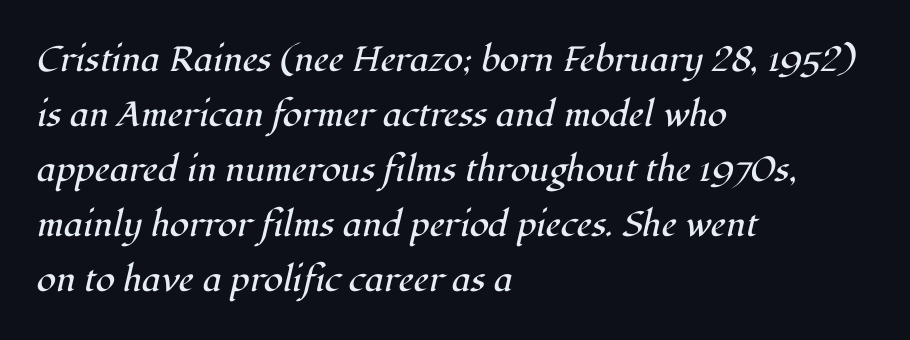
The font sits on the lighter half of the weight spectrum, regular included. Do the characters align in a grid? No, the font is proportional. Tracking value appears to be zero — textbook default spacing. Rendered with sloped, italic letterforms. How would I describe the line gaps? Plain and ordinary.
